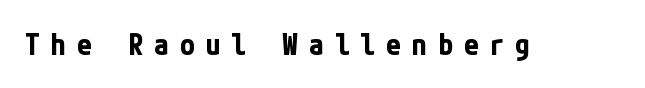
The sample has been set heavy, in full bold. In terms of letterspacing, this is a distinctly airy, spread setting. Type style note: lacks serifs. Every stem runs plumb, perpendicular to the baseline. The area under the type is left untouched.
